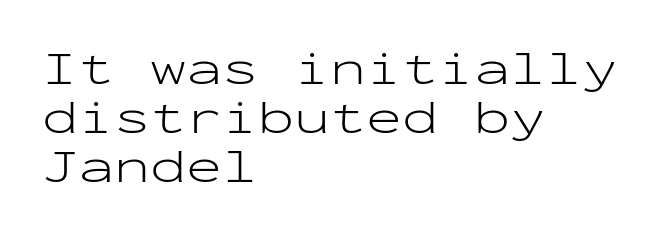
Q: Is the text bold? A: No.
Q: Is the text italic (slanted)? A: No, it is upright.
Q: Is the typeface a serif or a sans-serif typeface? A: Sans-serif.
Q: Is the text underlined? A: No.
Q: How is the paragraph aligned? A: Left-aligned.
Q: Is the spacing between letters normal or unusually wide? A: Normal.
Q: Is the spacing between lines tight, normal or loose? A: Tight.
Q: Width (condensed, normal, or wide)? A: Wide.
Q: Stroke contrast? A: Low.
Q: x-height? A: Medium.
Q: Monospaced? A: Yes.
